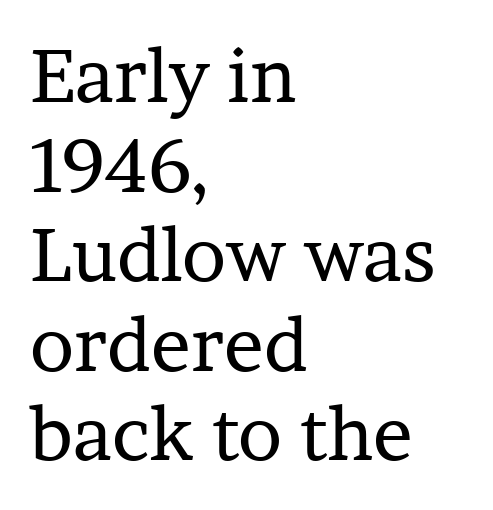
{"serif": "yes", "italic": "no", "bold": "no", "weight": "regular", "width": "normal", "stroke_contrast": "low", "x_height": "medium", "monospaced": "no", "underline": "no", "align": "left", "line_spacing_ratio": 1.21, "letter_spacing": "normal", "letter_spacing_em": 0.0, "glyph_px": 74}
